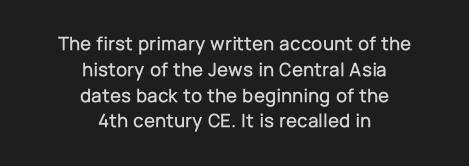
Visually the block forms a symmetrical silhouette, jagged on both flanks. The leading is moderate, giving the passage an even texture. Each word holds together tightly as a unit, with standard inter-letter gaps. No italicization has been applied; the sample stays upright. Check under the words: just untouched page.
